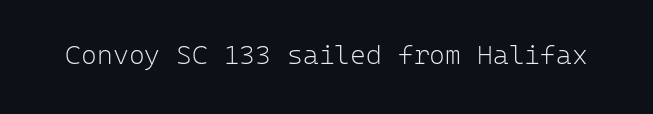
Has an underline been added? It has not. The type is set solid horizontally, with unmodified tracking. The characters are drawn with everyday or finer stroke widths. Every character sits straight up, as roman type does.
